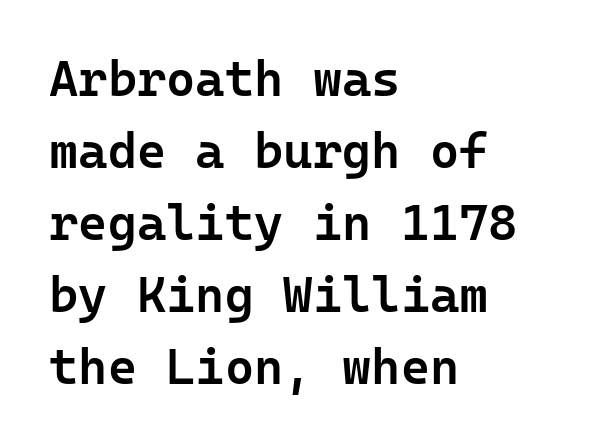
Letters rest on an invisible, unmarked baseline. The ragged edge is on the right, which tells us the setting is flush left. A roman cut, with each character standing at attention. The face used here is a sans, in the tradition of grotesques and geometrics. Bold? Not quite — semibold, heavier than regular but stopping short. The passage shown has conventional tracking throughout.
